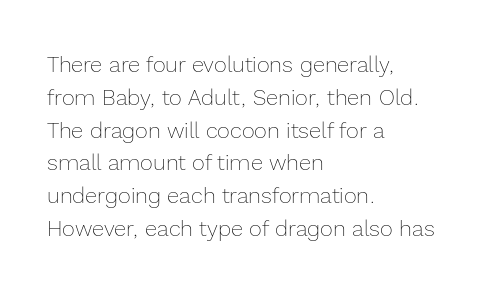
Q: Is the text bold? A: No.
Q: Is the text italic (slanted)? A: No, it is upright.
Q: Is the text underlined? A: No.
Q: How is the paragraph aligned? A: Left-aligned.
Q: Is the spacing between letters normal or unusually wide? A: Normal.
Q: Is the spacing between lines tight, normal or loose? A: Normal.
